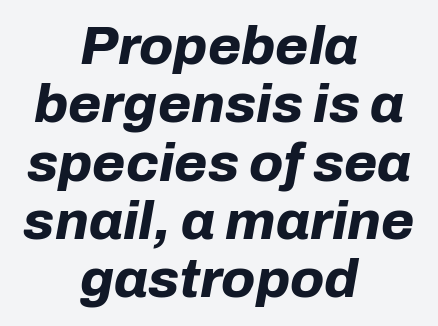
The image shows 54 px bold type, italic (leaning right); set centered, tight line spacing (1.08x), normal letter spacing, not underlined; low stroke contrast and a medium x-height.
